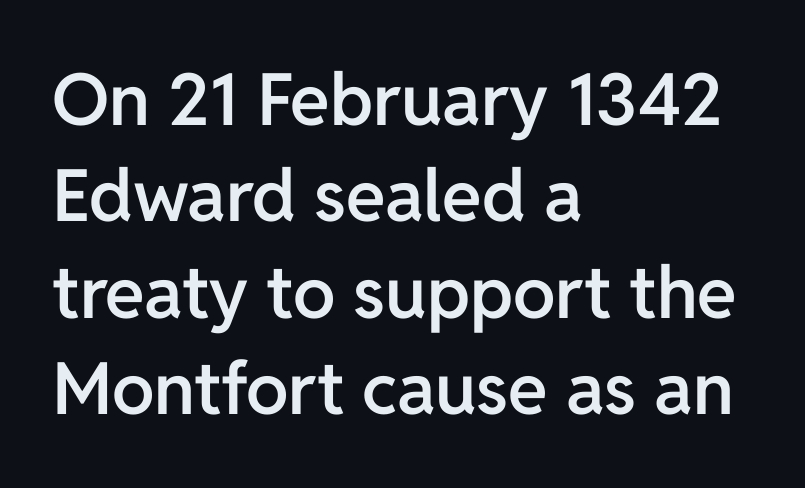
To sum up the face: it is a sans, with no serifs. Note the varied advance widths — an 'i' is clearly narrower than an 'm'. There is no visible air inserted between adjacent glyphs. Leading: standard. Weight check: semibold — heavier than regular, not quite bold. Descender tails drop into unmarked territory.
